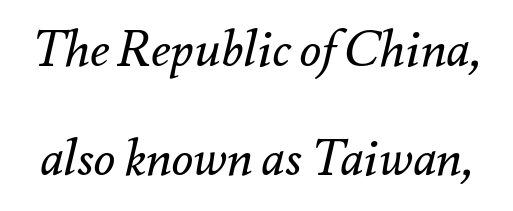
Q: Is the text bold? A: No.
Q: Is the text italic (slanted)? A: Yes, it leans right by about 12 degrees.
Q: Is the text underlined? A: No.
Q: Is the spacing between letters normal or unusually wide? A: Normal.
Q: Is the spacing between lines tight, normal or loose? A: Loose.
Q: Width (condensed, normal, or wide)? A: Normal.
Q: Stroke contrast? A: Medium.
Q: x-height? A: Small.
Q: Monospaced? A: No.
